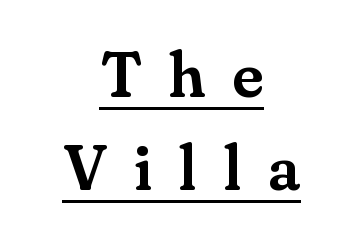
Q: Is the text italic (slanted)? A: No, it is upright.
Q: Is the typeface a serif or a sans-serif typeface? A: Serif.
Q: Is the text underlined? A: Yes.
Q: How is the paragraph aligned? A: Centered.
Q: Is the spacing between letters normal or unusually wide? A: Unusually wide.
Q: Is the spacing between lines tight, normal or loose? A: Normal.
Q: Width (condensed, normal, or wide)? A: Normal.
Q: Stroke contrast? A: Medium.
Q: x-height? A: Small.
Q: Monospaced? A: No.
